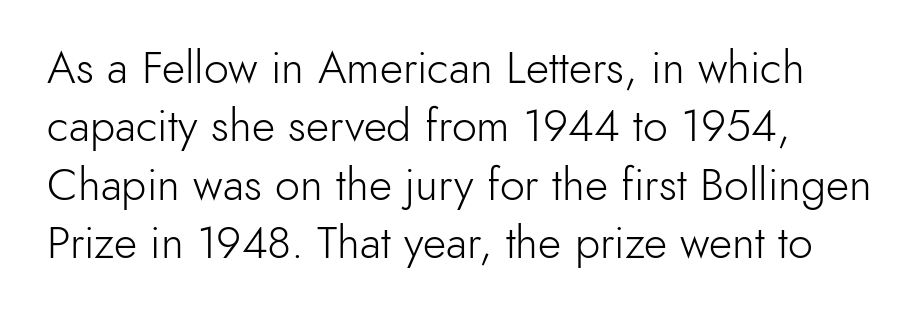
Q: Is the text bold? A: No.
Q: Is the text italic (slanted)? A: No, it is upright.
Q: Is the typeface a serif or a sans-serif typeface? A: Sans-serif.
Q: Is the text underlined? A: No.
Q: How is the paragraph aligned? A: Left-aligned.
Q: Is the spacing between letters normal or unusually wide? A: Normal.
Q: Is the spacing between lines tight, normal or loose? A: Normal.
Q: Width (condensed, normal, or wide)? A: Normal.
Q: x-height? A: Small.
Q: Monospaced? A: No.
